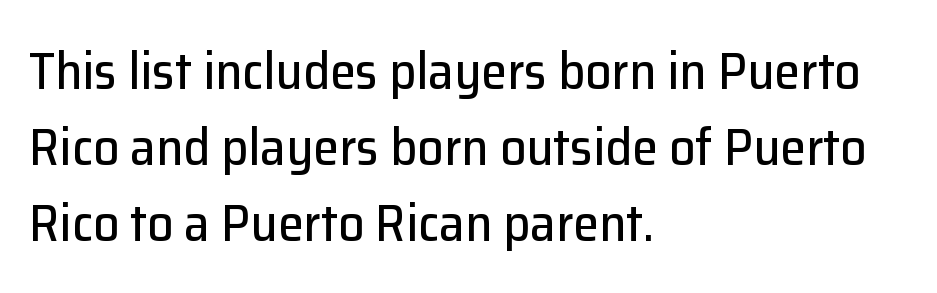
Q: Is the text italic (slanted)? A: No, it is upright.
Q: Is the typeface a serif or a sans-serif typeface? A: Sans-serif.
Q: Is the text underlined? A: No.
Q: How is the paragraph aligned? A: Left-aligned.
Q: Is the spacing between letters normal or unusually wide? A: Normal.
Q: Is the spacing between lines tight, normal or loose? A: Normal.
Q: Width (condensed, normal, or wide)? A: Normal.
Q: Stroke contrast? A: Low.
Q: x-height? A: Medium.
Q: Monospaced? A: No.
